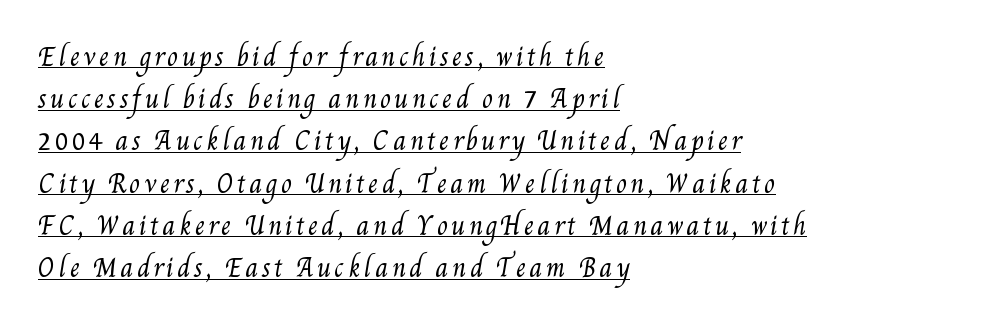
Quick note: underline on. Vertically, the passage feels balanced, rows spaced as you'd expect. Compared with a typical body face, this is equally light or lighter still. This rendering uses left alignment, leaving the right contour irregular.
